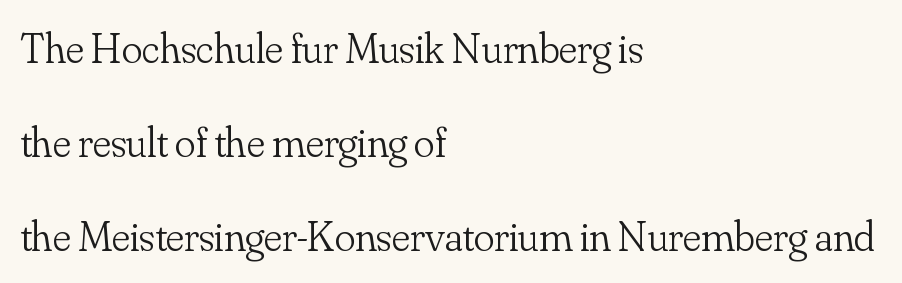
Q: Is the text bold? A: No.
Q: Is the text italic (slanted)? A: No, it is upright.
Q: Is the typeface a serif or a sans-serif typeface? A: Serif.
Q: Is the text underlined? A: No.
Q: How is the paragraph aligned? A: Left-aligned.
Q: Is the spacing between letters normal or unusually wide? A: Normal.
Q: Is the spacing between lines tight, normal or loose? A: Loose.
Q: Width (condensed, normal, or wide)? A: Normal.
Q: Stroke contrast? A: Low.
Q: x-height? A: Small.
Q: Monospaced? A: No.
